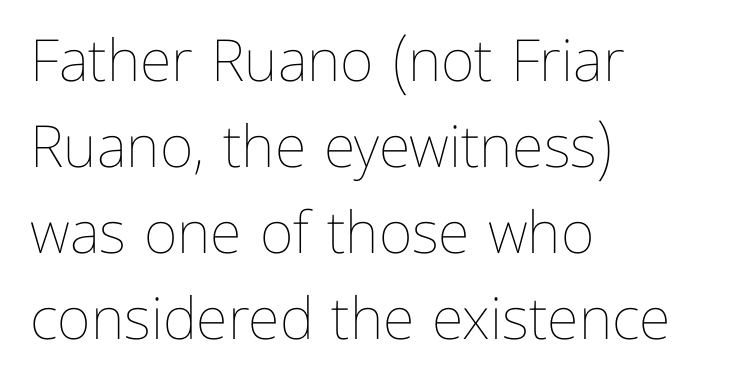
{"italic": "no", "bold": "no", "weight": "thin", "width": "normal", "stroke_contrast": "low", "x_height": "medium", "monospaced": "no", "underline": "no", "align": "left", "line_spacing": "normal", "line_spacing_ratio": 1.48, "letter_spacing": "normal", "letter_spacing_em": 0.0, "glyph_px": 58}
